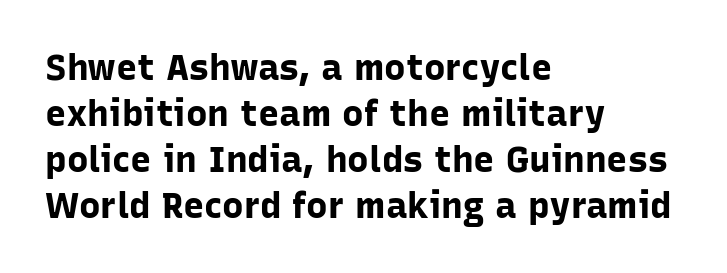
The image shows 36 px bold sans-serif type, upright; set left-aligned, normal line spacing (1.28x), normal letter spacing, not underlined; low stroke contrast and a medium x-height.
